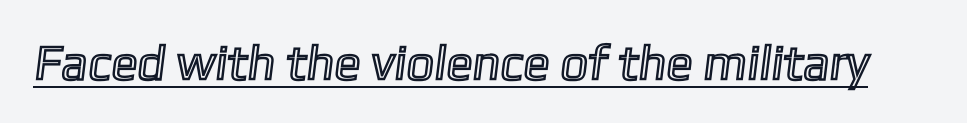
{"width": "normal", "x_height": "medium", "monospaced": "no", "underline": "yes", "letter_spacing": "normal", "letter_spacing_em": 0.0, "glyph_px": 49}
